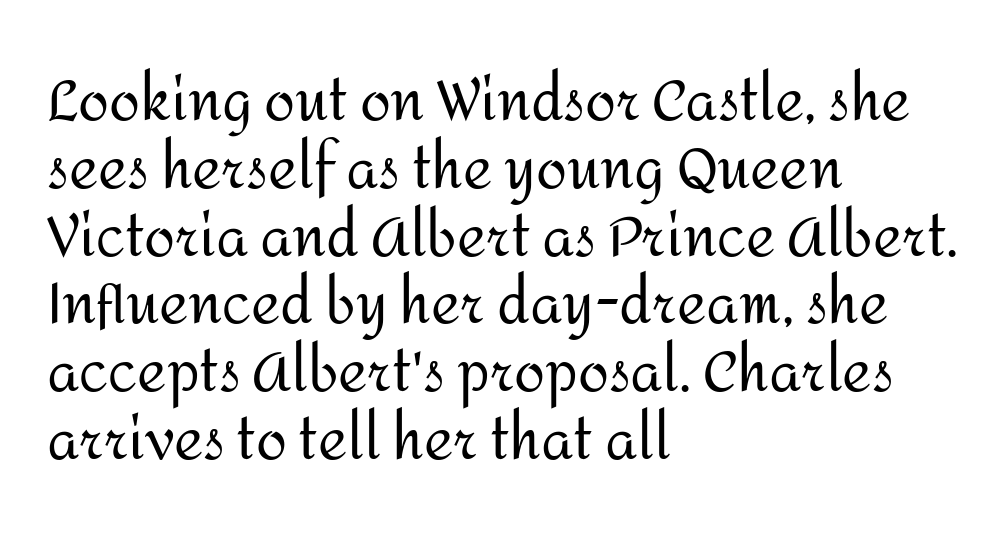
The strip under each line holds only bare page. The gaps between neighbouring characters are ordinary and unremarkable. Line beginnings align vertically; line endings do not. The text was rendered using a sans face with plain stroke endings. Ordinary non-slanted type is in use.
